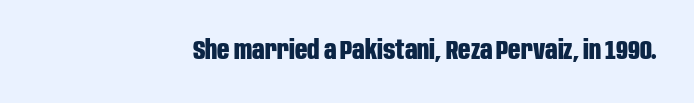
Words float on clear page, feet unadorned. Caption: bold face, heavy strokes. A flush-right, rag-left setting is used for this passage. Rendered with straight, roman letterforms.
